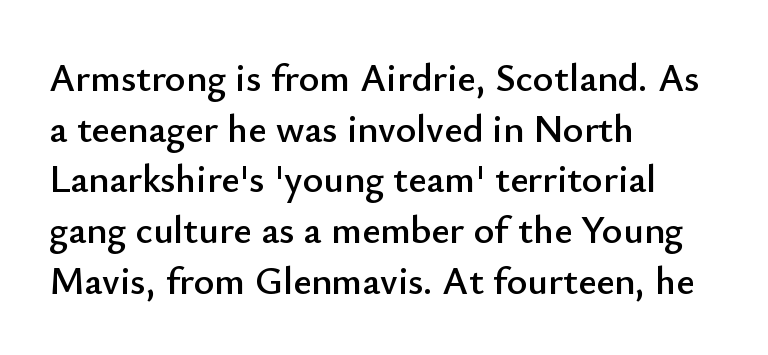
{"serif": "no", "italic": "no", "width": "normal", "stroke_contrast": "low", "x_height": "small", "monospaced": "no", "underline": "no", "align": "left", "line_spacing": "normal", "line_spacing_ratio": 1.3, "letter_spacing": "normal", "letter_spacing_em": 0.0, "glyph_px": 39}
